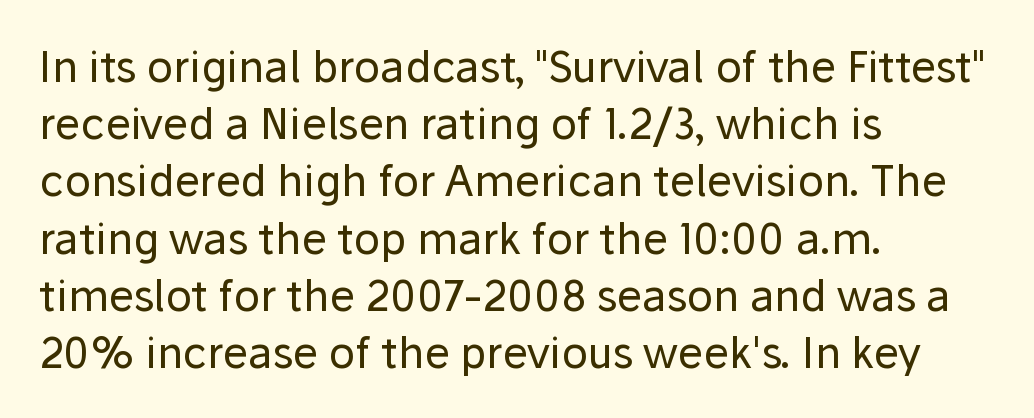
The image shows 43 px regular-weight sans-serif type, upright; set left-aligned, normal line spacing (1.33x), normal letter spacing, not underlined; low stroke contrast and a medium x-height.
